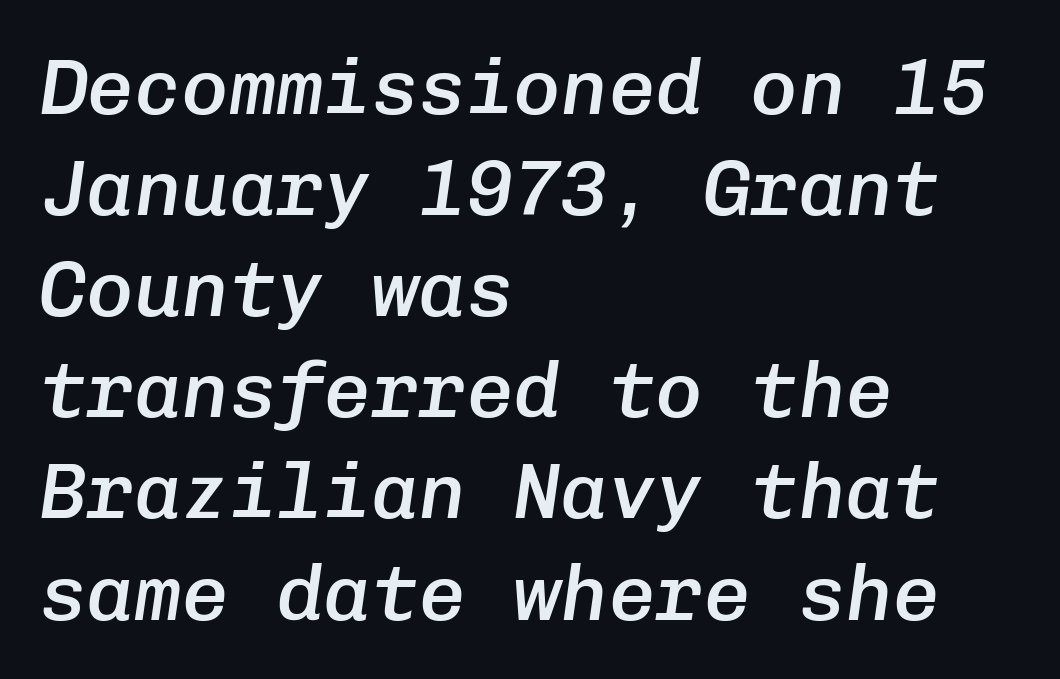
{"italic": "yes", "lean": "right", "slant_degrees": 8, "bold": "semi", "weight": "semibold", "width": "normal", "stroke_contrast": "low", "x_height": "medium", "monospaced": "yes", "underline": "no", "align": "left", "line_spacing": "normal", "line_spacing_ratio": 1.28, "letter_spacing": "normal", "letter_spacing_em": 0.0, "glyph_px": 79}
